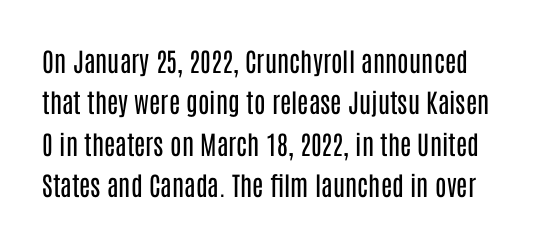
The strokes are not fattened; the text isn't bold. The line texture is even and compact thanks to regular tracking. These lines sit exactly where default settings would place them. Ordinary non-slanted type is in use.
